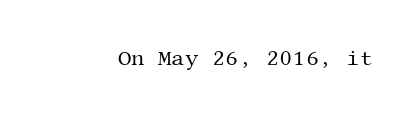
Q: Is the text bold? A: No.
Q: Is the text italic (slanted)? A: No, it is upright.
Q: Is the text underlined? A: No.
Q: Is the spacing between letters normal or unusually wide? A: Normal.
